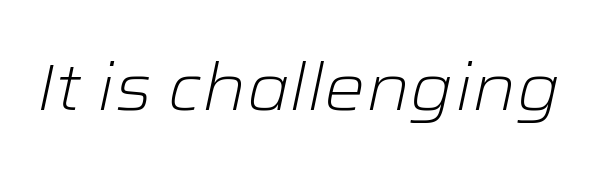
The image shows 65 px light, wide type, italic (leaning right); set normal letter spacing, not underlined; low stroke contrast and a medium x-height.
